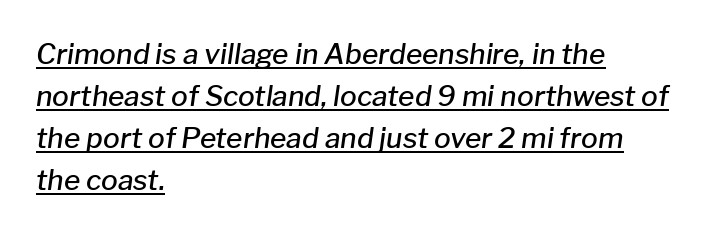
Character widths vary here, with narrow letters taking less room than wide ones. Nobody touched the tracking dial on this one. You can see a thin bar hugging the bottom of the glyphs. Every letter is mildly thick-stroked: semibold rather than bold. Typeset ragged right — the left edge is the straight one. Summary of vertical rhythm: regular, with standard interline spacing.
